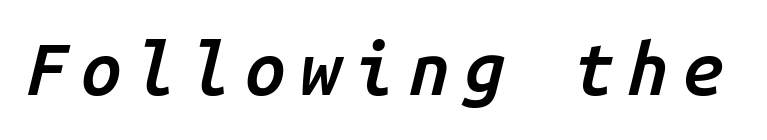
Do the characters align in a grid? Yes, the font is monospaced. I'd describe the lettering as semibold — firm but not a full bold. Rule under the text: the space is simply empty. Rendered with sloped, italic letterforms.
